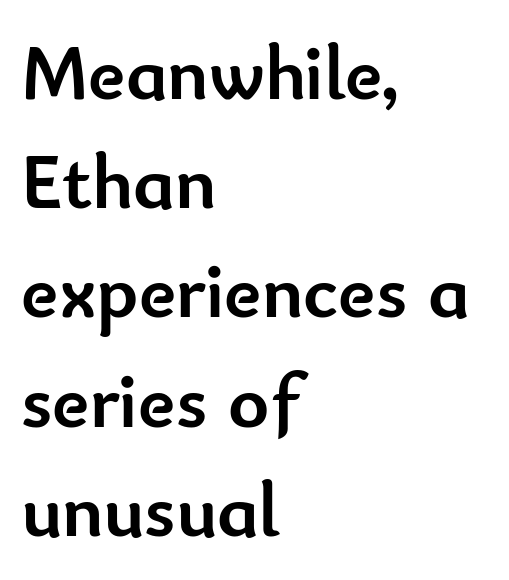
The image shows 78 px semibold sans-serif type, upright; set left-aligned, normal line spacing (1.4x), normal letter spacing, not underlined; low stroke contrast and a small x-height.
